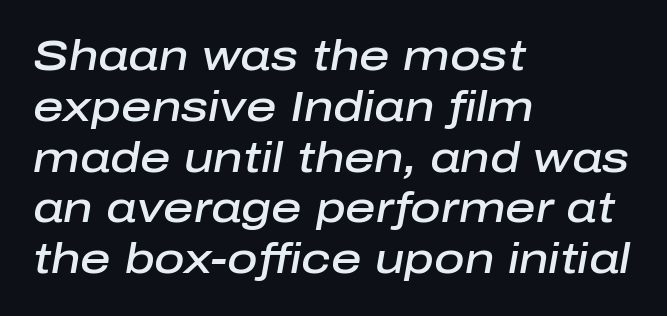
The image shows 42 px semibold type, italic (leaning right); set left-aligned, line spacing 1.21x, normal letter spacing, not underlined; low stroke contrast and a medium x-height.
